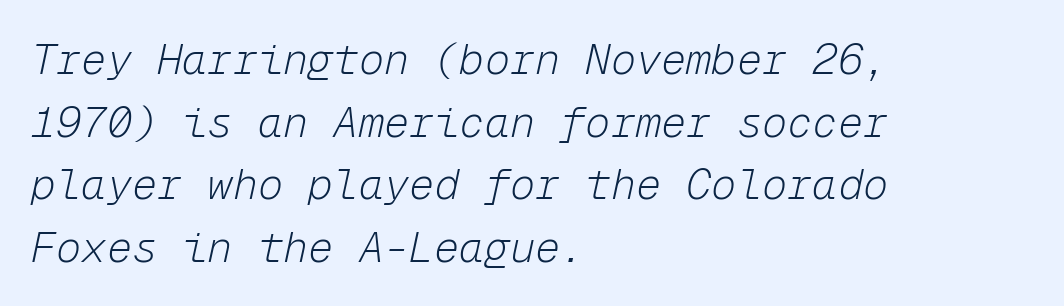
{"italic": "yes", "lean": "right", "slant_degrees": 12, "bold": "no", "weight": "light", "width": "normal", "stroke_contrast": "low", "x_height": "medium", "monospaced": "yes", "underline": "no", "align": "left", "line_spacing": "normal", "line_spacing_ratio": 1.49, "letter_spacing": "normal", "letter_spacing_em": 0.0, "glyph_px": 42}
